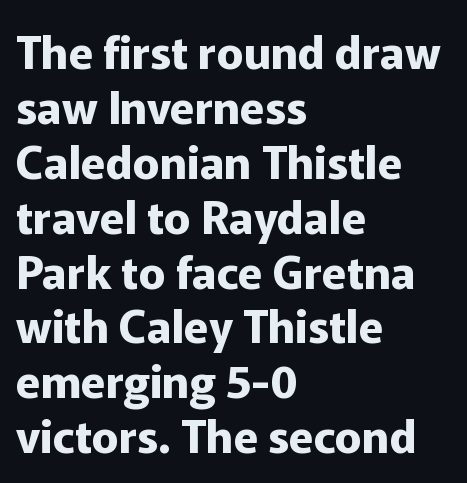
Q: Is the text bold? A: Yes.
Q: Is the text italic (slanted)? A: No, it is upright.
Q: Is the typeface a serif or a sans-serif typeface? A: Sans-serif.
Q: Is the text underlined? A: No.
Q: How is the paragraph aligned? A: Left-aligned.
Q: Is the spacing between letters normal or unusually wide? A: Normal.
Q: Width (condensed, normal, or wide)? A: Normal.
Q: Stroke contrast? A: Low.
Q: x-height? A: Medium.
Q: Monospaced? A: No.
